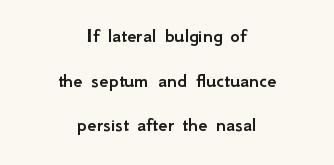
It's the straight-up-and-down kind of type. Characters follow at the spacing the type designer built in. The rag falls on both sides of this text block equally. Does the leading feel generous? Absolutely, it's lavish. A clean baseline with only descenders dipping below it.
